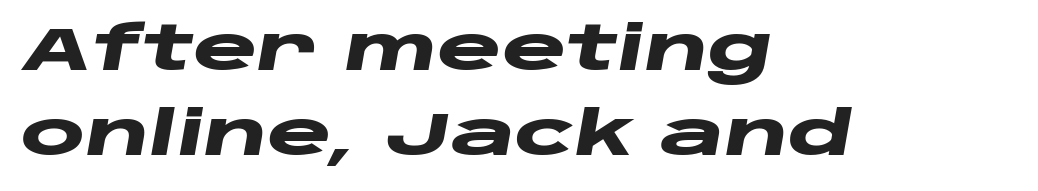
The image shows 61 px heavy, wide type, italic (leaning right); set left-aligned, normal line spacing (1.39x), normal letter spacing, not underlined; low stroke contrast and a large x-height.
